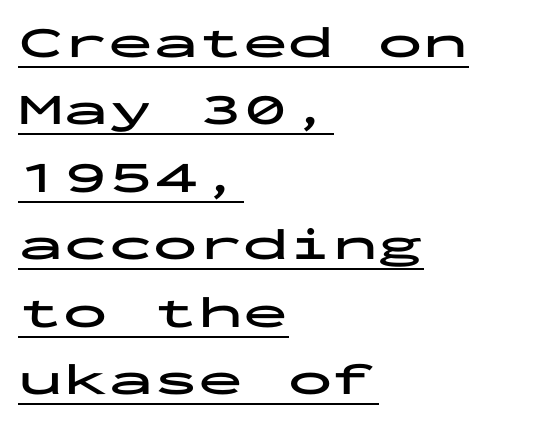
Q: Is the text bold? A: Yes.
Q: Is the text italic (slanted)? A: No, it is upright.
Q: Is the typeface a serif or a sans-serif typeface? A: Sans-serif.
Q: Is the text underlined? A: Yes.
Q: How is the paragraph aligned? A: Left-aligned.
Q: Is the spacing between letters normal or unusually wide? A: Normal.
Q: Is the spacing between lines tight, normal or loose? A: Normal.
Q: Width (condensed, normal, or wide)? A: Wide.
Q: Stroke contrast? A: Low.
Q: x-height? A: Medium.
Q: Monospaced? A: Yes.
